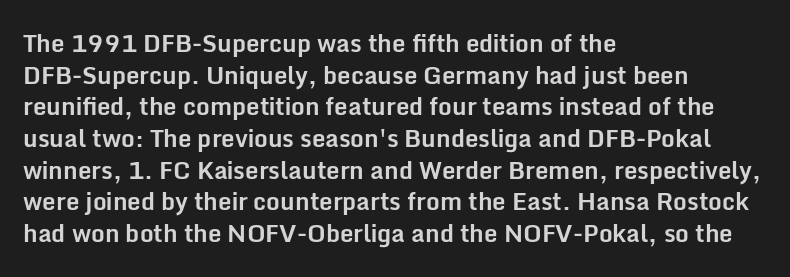
Honestly, the letter spacing is just normal — you wouldn't notice it. One glance says typical: line gaps are just what's usual. These lines stack with their left ends in a neat column. The type sits square on the baseline with zero lean. Descender tails drop into unmarked territory. How heavy is the stroke? Heavy — this is a bold.
